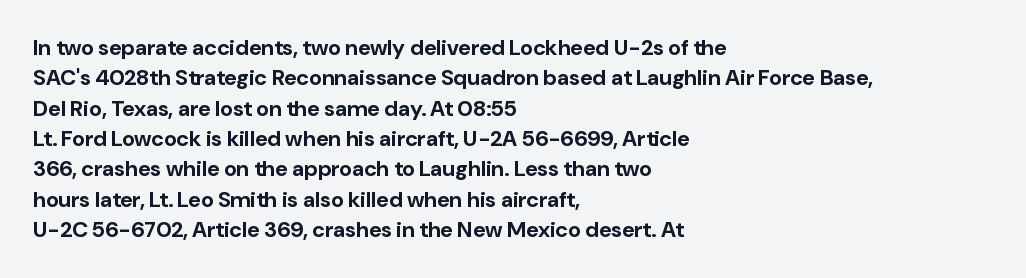
The paragraph shown leans on its left margin. The glyphs have the mass of a bold cut. How are the letters spaced? Ordinarily, with no added tracking. This sample uses an upright cut, with every glyph sitting square on the baseline.
